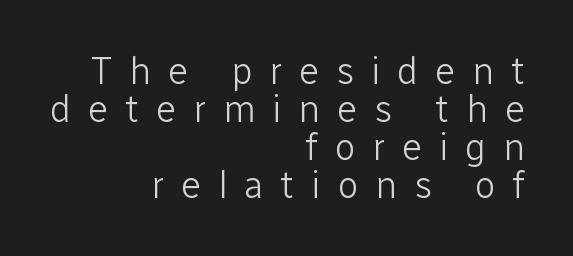
The image shows 38 px light sans-serif type, upright; set right-aligned, tight line spacing (1.0x), unusually wide letter spacing (+0.44 em), not underlined; low stroke contrast and a medium x-height.
